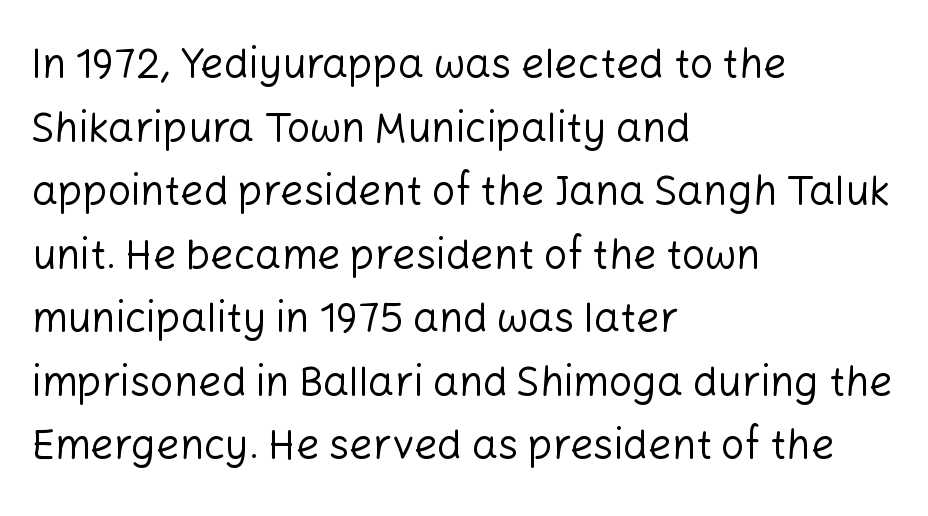
Q: Is the text bold? A: No.
Q: Is the text italic (slanted)? A: No, it is upright.
Q: Is the typeface a serif or a sans-serif typeface? A: Sans-serif.
Q: Is the text underlined? A: No.
Q: How is the paragraph aligned? A: Left-aligned.
Q: Is the spacing between letters normal or unusually wide? A: Normal.
Q: Is the spacing between lines tight, normal or loose? A: Normal.
Q: Width (condensed, normal, or wide)? A: Normal.
Q: Stroke contrast? A: Low.
Q: x-height? A: Medium.
Q: Monospaced? A: No.
